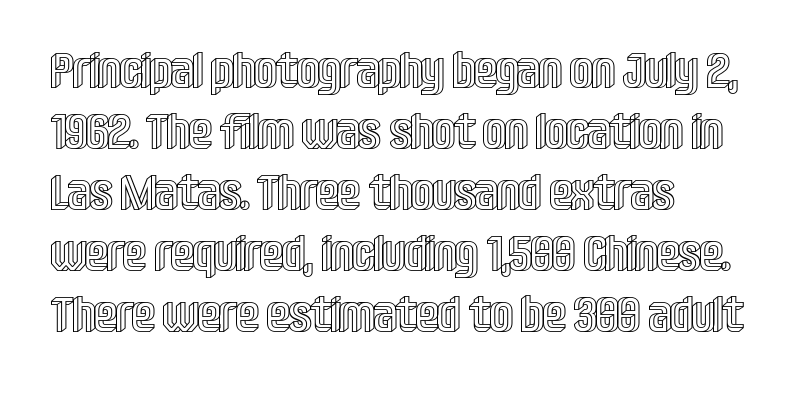
The image shows 50 px condensed type, upright; set left-aligned, line spacing 1.22x, normal letter spacing, not underlined; a large x-height.
